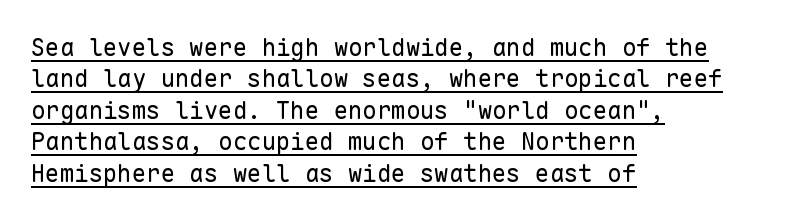
{"italic": "no", "bold": "no", "underline": "yes", "align": "left", "line_spacing": "normal", "line_spacing_ratio": 1.31, "letter_spacing": "normal", "letter_spacing_em": 0.0, "glyph_px": 24}
